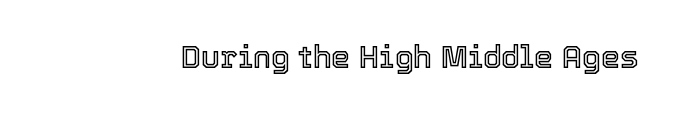
Q: Is the text italic (slanted)? A: No, it is upright.
Q: Is the text underlined? A: No.
Q: Is the spacing between letters normal or unusually wide? A: Normal.
Q: Width (condensed, normal, or wide)? A: Normal.
Q: x-height? A: Medium.
Q: Monospaced? A: No.
